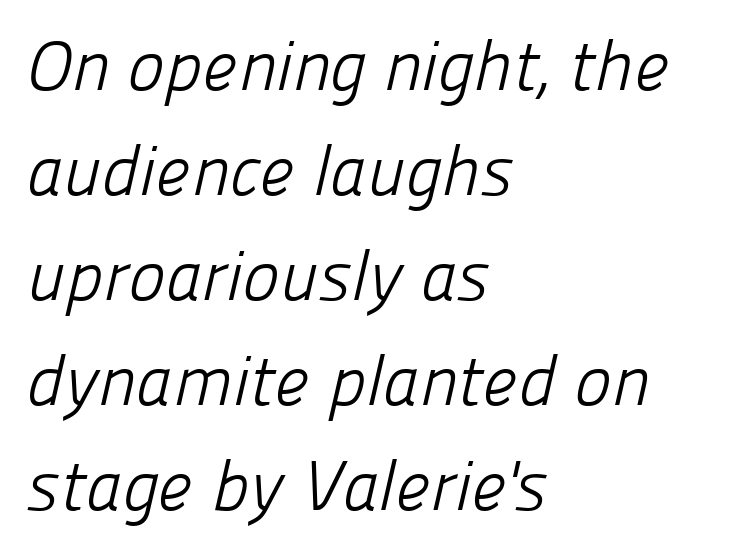
{"serif": "no", "bold": "no", "weight": "light", "width": "normal", "stroke_contrast": "low", "x_height": "medium", "monospaced": "no", "underline": "no", "align": "left", "line_spacing": "normal", "line_spacing_ratio": 1.5, "letter_spacing": "normal", "letter_spacing_em": 0.0, "glyph_px": 70}
